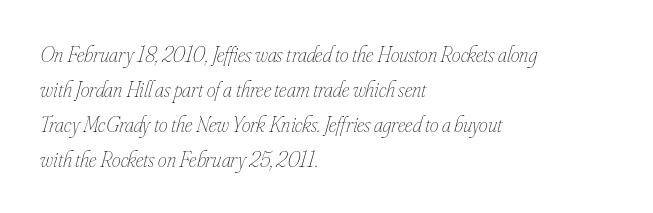
{"italic": "yes", "lean": "right", "slant_degrees": 16, "bold": "no", "underline": "no", "align": "left", "line_spacing": "normal", "line_spacing_ratio": 1.59, "letter_spacing": "normal", "letter_spacing_em": 0.0, "glyph_px": 22}
